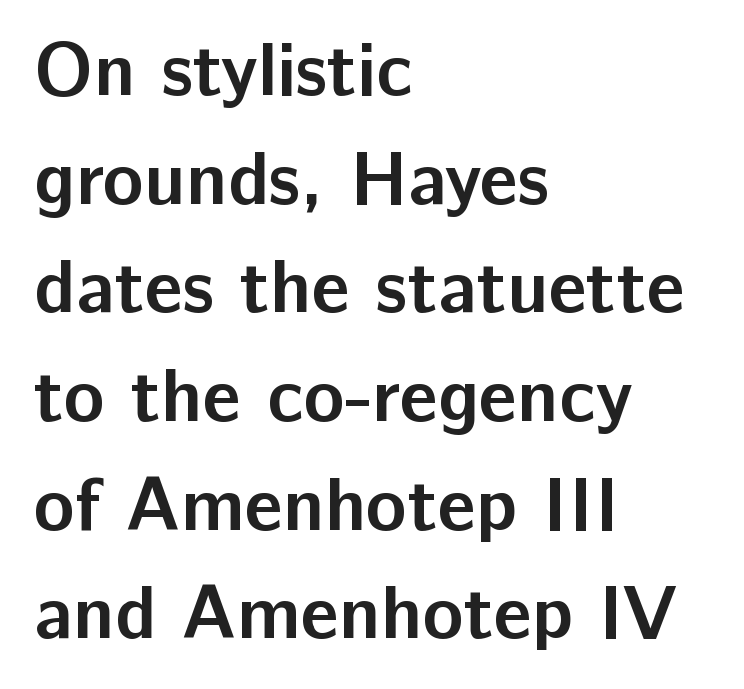
{"serif": "no", "italic": "no", "bold": "yes", "weight": "semibold", "width": "normal", "stroke_contrast": "low", "x_height": "medium", "monospaced": "no", "underline": "no", "align": "left", "line_spacing": "normal", "line_spacing_ratio": 1.43, "letter_spacing": "normal", "letter_spacing_em": 0.0, "glyph_px": 76}
